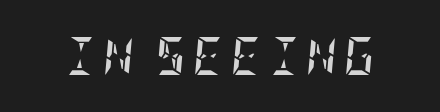
{"italic": "yes", "lean": "right", "slant_degrees": 5, "bold": "yes", "weight": "semibold", "width": "condensed", "stroke_contrast": "low", "x_height": "large", "underline": "no", "glyph_px": 38}
